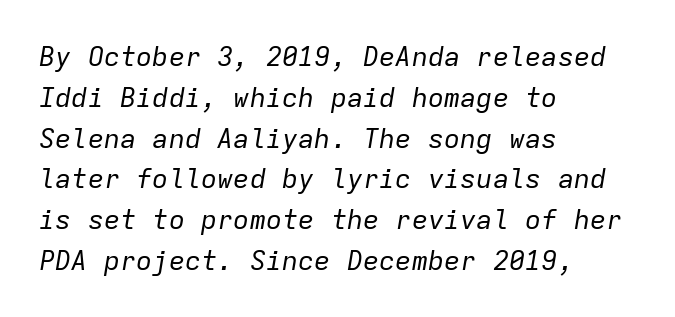
On a weight scale, this lands at 450 or below. There is no visible air inserted between adjacent glyphs. Descenders hang freely into open space. Compared with ordinary roman type, these characters are visibly tilted. Which margin do the lines hug? The left one — the right edge is uneven.
